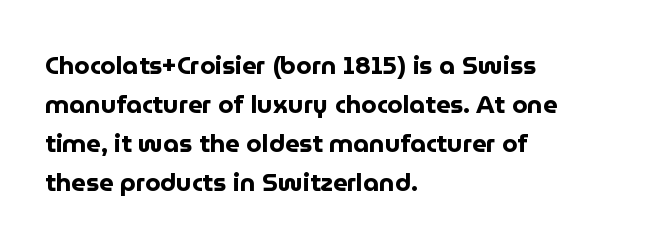
The image shows 25 px bold type, upright; set left-aligned, normal line spacing (1.56x), normal letter spacing, not underlined.
